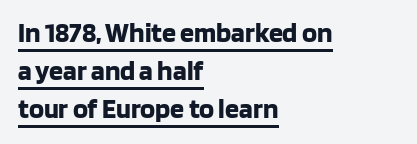
Glance below the letters and you will spot a drawn line. Nothing sits at the stroke ends, so this counts as sans-serif. The font is running at its bold setting. Horizontal alignment here is leftward, the default for most running prose. Italic: no, the glyphs are upright roman. Letter spacing: default.
